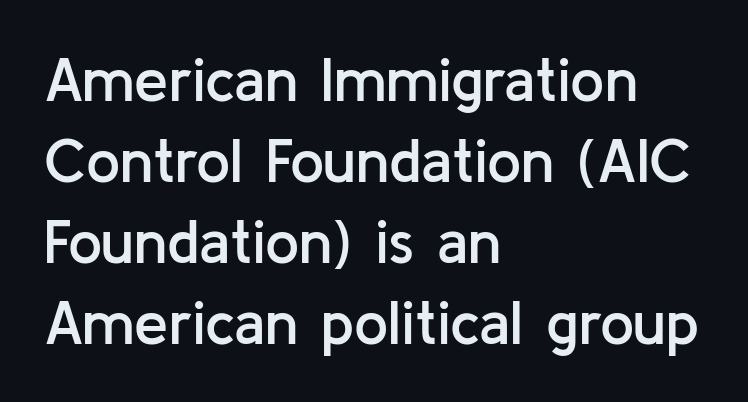
Q: Is the text bold? A: Semi-bold.
Q: Is the text italic (slanted)? A: No, it is upright.
Q: Is the typeface a serif or a sans-serif typeface? A: Sans-serif.
Q: Is the text underlined? A: No.
Q: How is the paragraph aligned? A: Left-aligned.
Q: Is the spacing between letters normal or unusually wide? A: Normal.
Q: Is the spacing between lines tight, normal or loose? A: Normal.
Q: Width (condensed, normal, or wide)? A: Normal.
Q: Stroke contrast? A: Low.
Q: x-height? A: Medium.
Q: Monospaced? A: No.
